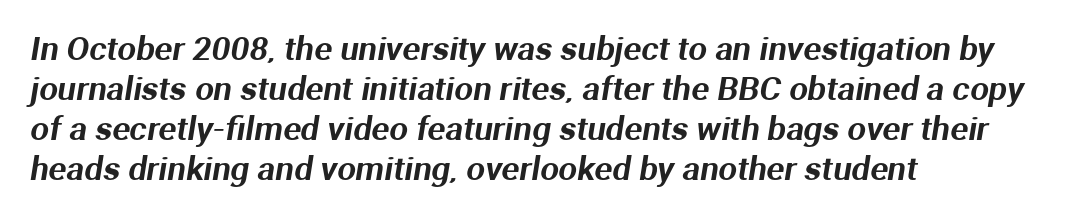
{"serif": "no", "width": "normal", "stroke_contrast": "medium", "x_height": "medium", "monospaced": "no", "underline": "no", "align": "left", "line_spacing_ratio": 1.21, "letter_spacing": "normal", "letter_spacing_em": 0.0, "glyph_px": 33}
